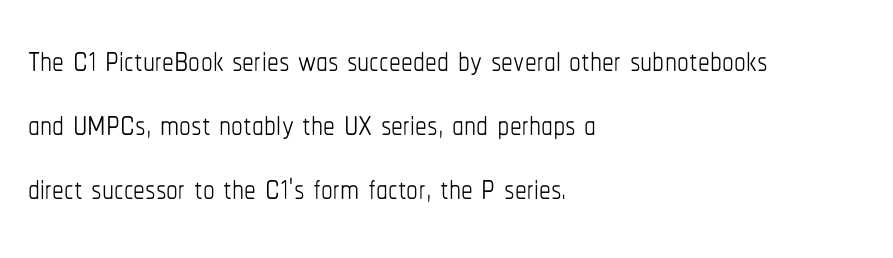
Q: Is the text bold? A: No.
Q: Is the text italic (slanted)? A: No, it is upright.
Q: Is the text underlined? A: No.
Q: How is the paragraph aligned? A: Left-aligned.
Q: Is the spacing between letters normal or unusually wide? A: Normal.
Q: Is the spacing between lines tight, normal or loose? A: Normal.
Q: Width (condensed, normal, or wide)? A: Condensed.
Q: Stroke contrast? A: Low.
Q: x-height? A: Medium.
Q: Monospaced? A: No.
